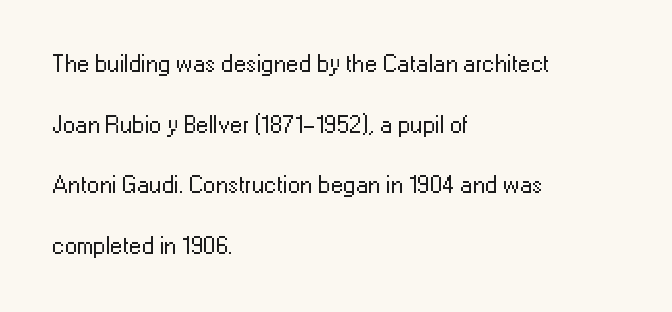
Regarding leading, the lines here are spaced well apart. Type without underlining. Style check: upright. Weight class: somewhere from thin through regular. The letters sit at their default tracking, neither squeezed nor spread. All the whitespace from short lines collects on the right.
